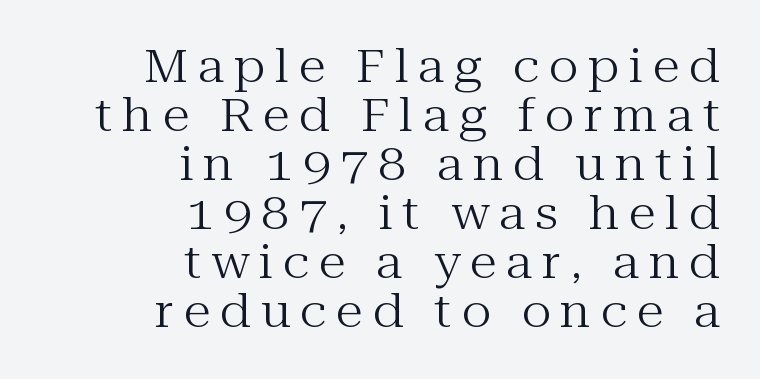
{"serif": "yes", "italic": "no", "bold": "no", "weight": "regular", "width": "normal", "stroke_contrast": "medium", "x_height": "medium", "monospaced": "no", "underline": "no", "align": "right", "line_spacing": "tight", "line_spacing_ratio": 1.09, "letter_spacing": "wide", "letter_spacing_em": 0.22, "glyph_px": 45}
